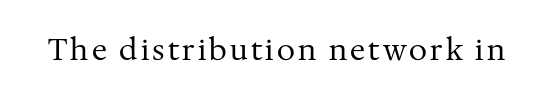
{"serif": "yes", "italic": "no", "bold": "no", "weight": "regular", "width": "normal", "stroke_contrast": "medium", "x_height": "medium", "monospaced": "no", "underline": "no", "glyph_px": 29}
